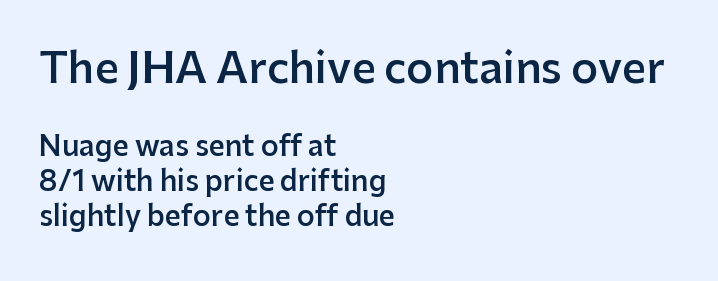
The passage is arranged the way most books set body copy — flush left. You could call the tracking neutral — neither tight nor loose. Has an underline been added? It has not. The designer left line spacing at the default. The characters display no serif detailing; their extremities are plain.
